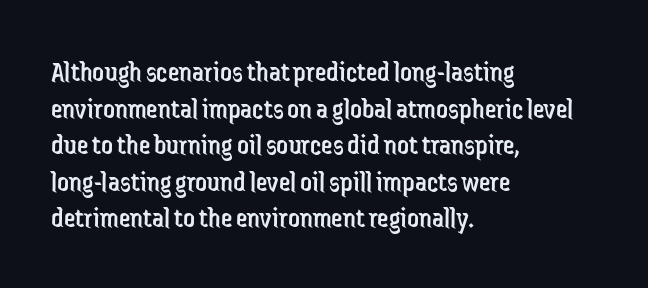
Q: Is the text bold? A: No.
Q: Is the text italic (slanted)? A: No, it is upright.
Q: Is the typeface a serif or a sans-serif typeface? A: Sans-serif.
Q: Is the text underlined? A: No.
Q: How is the paragraph aligned? A: Left-aligned.
Q: Is the spacing between letters normal or unusually wide? A: Normal.
Q: Is the spacing between lines tight, normal or loose? A: Normal.
Q: Width (condensed, normal, or wide)? A: Condensed.
Q: Stroke contrast? A: Low.
Q: x-height? A: Medium.
Q: Monospaced? A: No.
